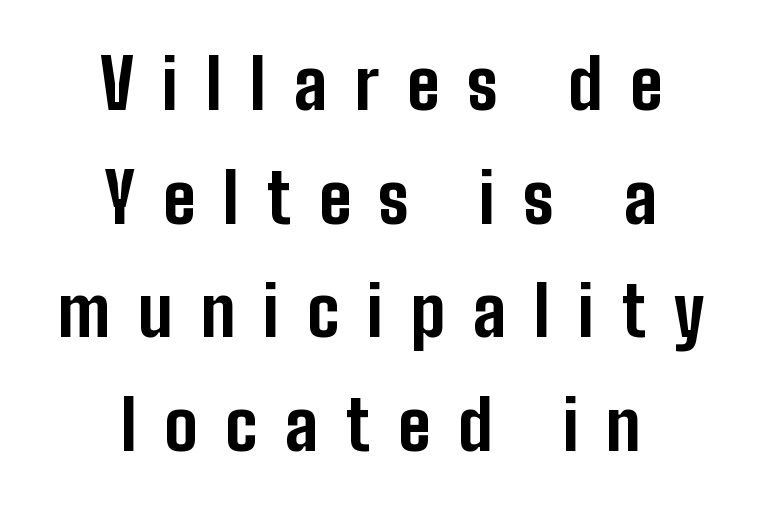
{"serif": "no", "italic": "no", "bold": "yes", "weight": "bold", "width": "condensed", "stroke_contrast": "low", "x_height": "medium", "monospaced": "no", "underline": "no", "align": "center", "line_spacing": "normal", "line_spacing_ratio": 1.67, "letter_spacing": "wide", "letter_spacing_em": 0.41, "glyph_px": 68}
